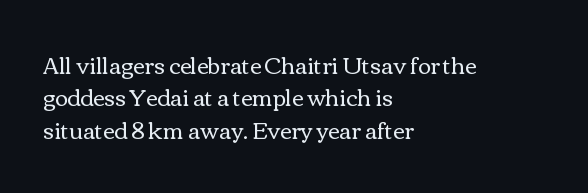
Does extra space separate the letters? No, they use regular spacing. Compared with a typical body face, this is equally light or lighter still. Casual observation: everything's shoved over to the left. This sample keeps an unexceptional amount of space between lines.
